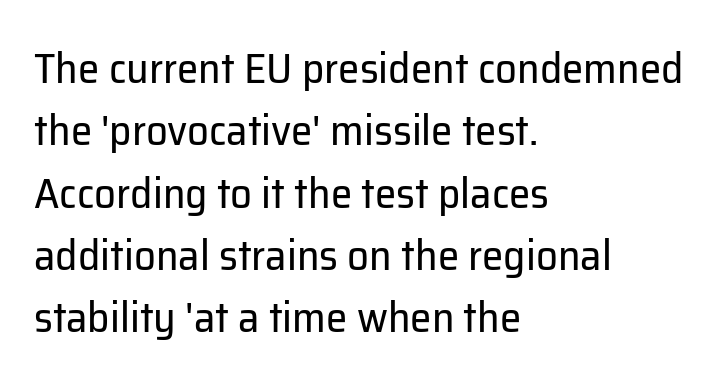
{"serif": "no", "italic": "no", "bold": "no", "weight": "regular", "width": "normal", "stroke_contrast": "low", "x_height": "medium", "monospaced": "no", "underline": "no", "align": "left", "line_spacing": "normal", "line_spacing_ratio": 1.45, "letter_spacing": "normal", "letter_spacing_em": 0.0, "glyph_px": 43}
